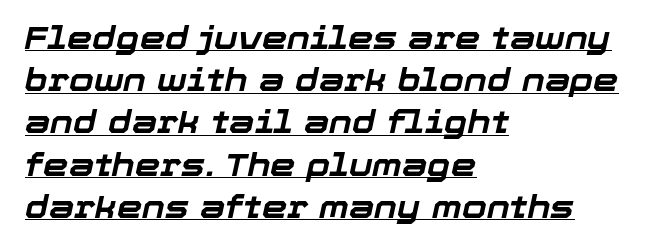
{"italic": "yes", "lean": "right", "slant_degrees": 12, "bold": "yes", "weight": "bold", "width": "normal", "stroke_contrast": "low", "x_height": "medium", "monospaced": "no", "underline": "yes", "align": "left", "line_spacing": "normal", "line_spacing_ratio": 1.32, "letter_spacing": "normal", "letter_spacing_em": 0.0, "glyph_px": 32}
